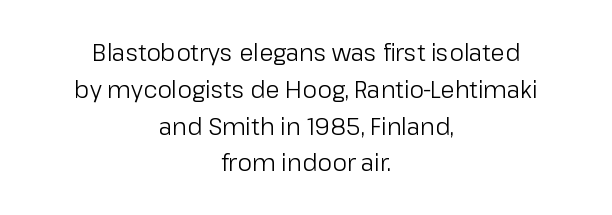
Interline gaps are of average width in this sample. The characters are drawn with everyday or finer stroke widths. Students, note that the glyphs here touch the page at normal intervals. Plain, unruled lines of type. The rendering positions every line midway between the sides.
